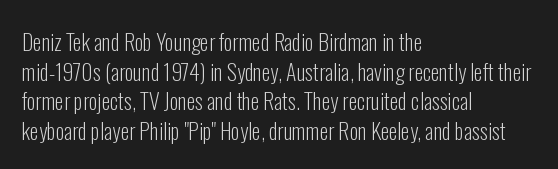
The image shows 22 px text type, upright; set left-aligned, normal line spacing (1.35x), normal letter spacing, not underlined.
